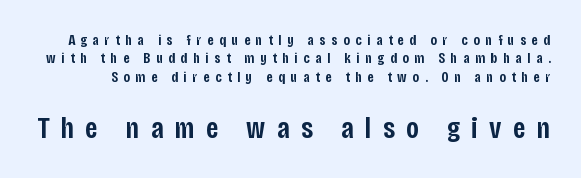
{"serif": "no", "italic": "no", "bold": "semi", "weight": "semibold", "width": "condensed", "stroke_contrast": "low", "x_height": "large", "monospaced": "no", "underline": "no", "line_spacing_ratio": 1.22, "letter_spacing": "wide", "letter_spacing_em": 0.38, "larger_block": "second", "size_ratio": 2.0, "glyph_px": 30}
